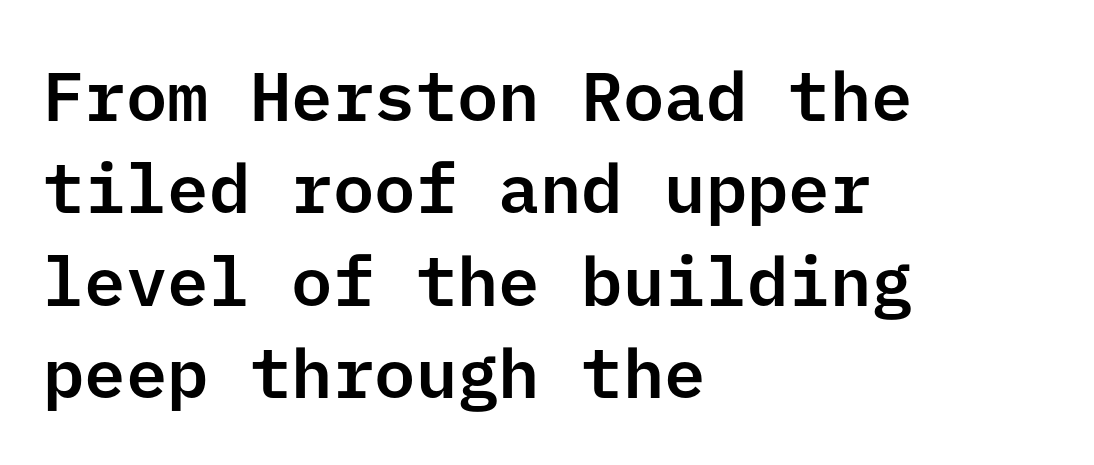
The image shows 69 px sans-serif type, upright; set left-aligned, normal line spacing (1.34x), normal letter spacing, not underlined; low stroke contrast and a medium x-height.
